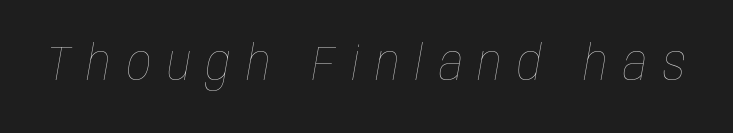
{"italic": "yes", "lean": "right", "slant_degrees": 10, "bold": "no", "weight": "thin", "width": "condensed", "stroke_contrast": "low", "x_height": "large", "monospaced": "no", "underline": "no", "letter_spacing": "wide", "letter_spacing_em": 0.33, "glyph_px": 48}
